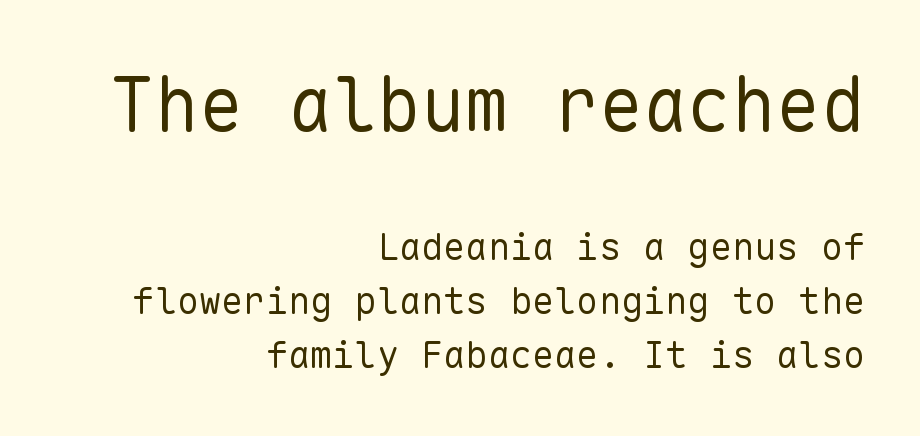
The image shows 74 px regular-weight sans-serif type, upright, monospaced; set right-aligned, normal line spacing (1.46x), normal letter spacing, not underlined; the first (top) block is 2.0x larger; low stroke contrast and a medium x-height.
